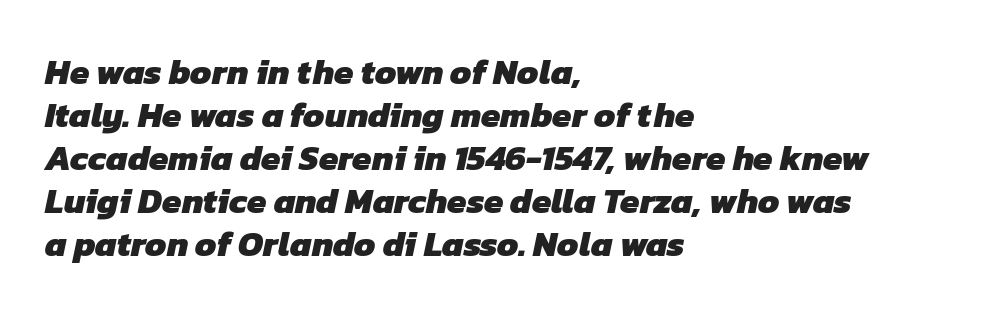
{"serif": "no", "bold": "yes", "weight": "heavy", "width": "normal", "stroke_contrast": "low", "x_height": "medium", "monospaced": "no", "underline": "no", "align": "left", "line_spacing_ratio": 1.23, "letter_spacing": "normal", "letter_spacing_em": 0.0, "glyph_px": 35}
